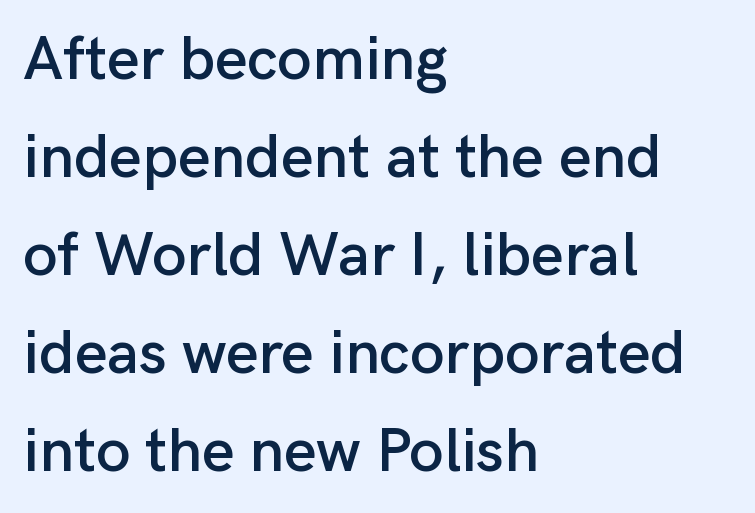
{"serif": "no", "italic": "no", "width": "normal", "stroke_contrast": "low", "x_height": "medium", "monospaced": "no", "underline": "no", "align": "left", "line_spacing": "normal", "line_spacing_ratio": 1.58, "letter_spacing": "normal", "letter_spacing_em": 0.0, "glyph_px": 62}
